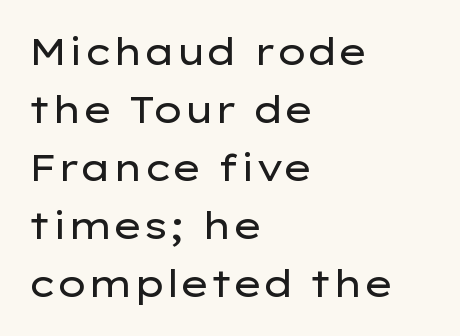
Q: Is the text bold? A: No.
Q: Is the text italic (slanted)? A: No, it is upright.
Q: Is the typeface a serif or a sans-serif typeface? A: Sans-serif.
Q: Is the text underlined? A: No.
Q: How is the paragraph aligned? A: Left-aligned.
Q: Is the spacing between letters normal or unusually wide? A: Normal.
Q: Is the spacing between lines tight, normal or loose? A: Normal.
Q: Width (condensed, normal, or wide)? A: Wide.
Q: Stroke contrast? A: Low.
Q: x-height? A: Medium.
Q: Monospaced? A: No.
